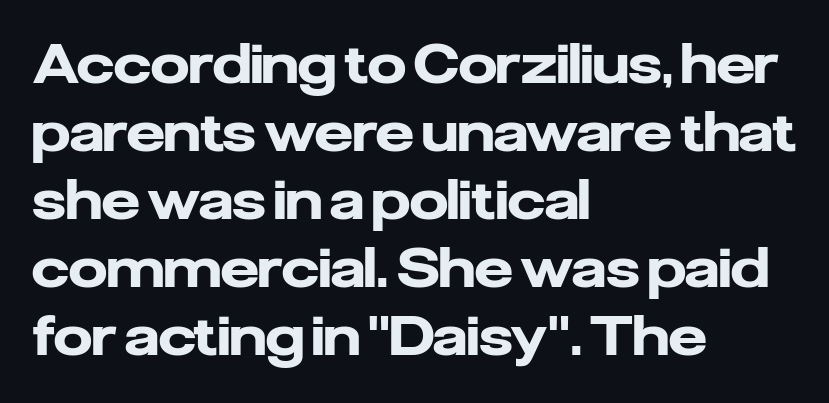
One glance says typical: line gaps are just what's usual. The tracking reads as untouched default to a designer's eye. The rag falls on the right side of this text block. Think of a printed novel: that variable character pitch is what you see here.
